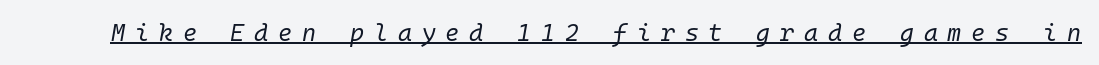
The image shows 24 px text type, italic (leaning right); set unusually wide letter spacing (+0.41 em), underlined.
